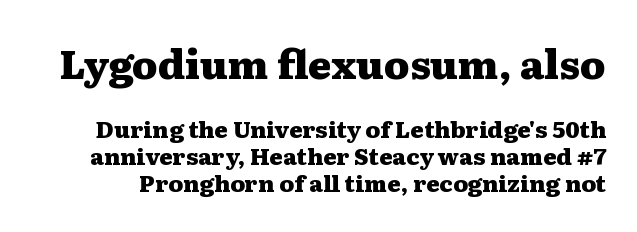
Q: Is the text bold? A: Yes.
Q: Is the text italic (slanted)? A: No, it is upright.
Q: Is the typeface a serif or a sans-serif typeface? A: Serif.
Q: Is the text underlined? A: No.
Q: Is the spacing between letters normal or unusually wide? A: Normal.
Q: Which block of text is set in a larger size, the first (top) or the second (bottom)? A: The first (top) one.
Q: Width (condensed, normal, or wide)? A: Wide.
Q: Stroke contrast? A: Medium.
Q: x-height? A: Medium.
Q: Monospaced? A: No.
